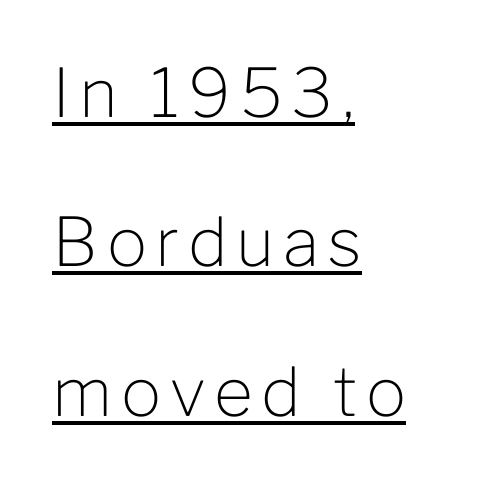
The image shows 67 px light sans-serif type, upright; set left-aligned, loose line spacing (2.23x), underlined; low stroke contrast and a medium x-height.
